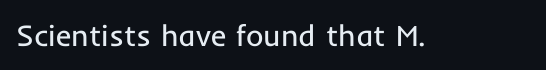
The image shows 30 px regular-weight sans-serif type, upright; set normal letter spacing, not underlined; low stroke contrast and a medium x-height.
